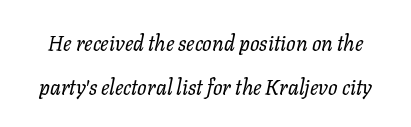
Q: Is the text bold? A: No.
Q: Is the text italic (slanted)? A: Yes, it leans right by about 11 degrees.
Q: Is the text underlined? A: No.
Q: Is the spacing between letters normal or unusually wide? A: Normal.
Q: Is the spacing between lines tight, normal or loose? A: Loose.
